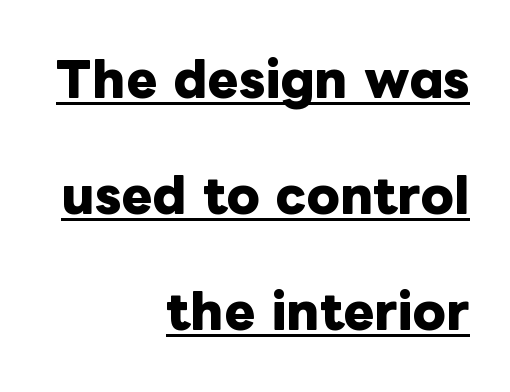
{"italic": "no", "bold": "yes", "weight": "heavy", "width": "normal", "stroke_contrast": "low", "x_height": "medium", "monospaced": "no", "underline": "yes", "align": "right", "line_spacing": "loose", "line_spacing_ratio": 2.47, "letter_spacing": "normal", "letter_spacing_em": 0.0, "glyph_px": 47}
